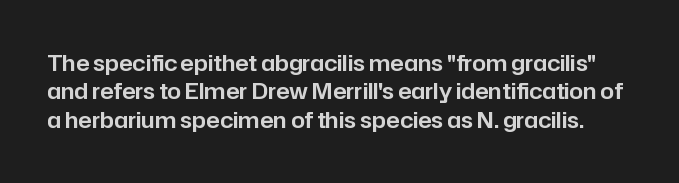
If you measured baseline to baseline, you'd find a middling distance. Glyph-to-glyph distance matches everyday printed text. Any mark beneath the type? The region is blank. Tall strokes in this sample are plumb rather than angled.
